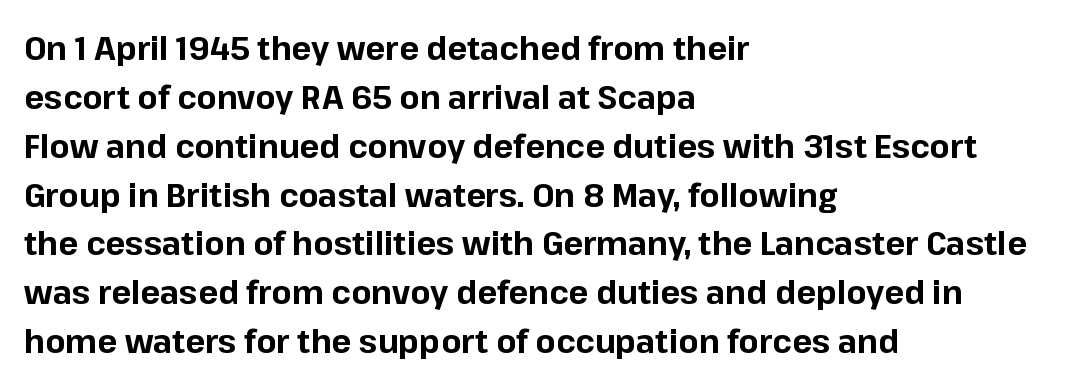
Just letters on the line, the space beneath them empty. Font category for this specimen: sans-serif. Proportional: the letters do not fall into vertical columns. Does extra space separate the letters? No, they use regular spacing. How would I describe the line gaps? Plain and ordinary.
